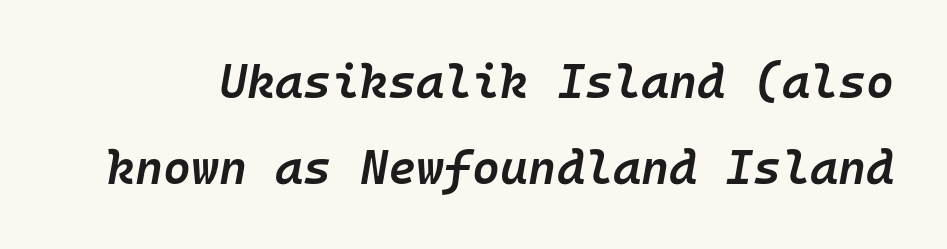
The characters look somewhat weighty, a semibold short of true bold. Letters rest on an invisible, unmarked baseline. The gaps between neighbouring characters are ordinary and unremarkable. A typesetter would mark this as italic. Think of a typewriter: that constant character pitch is what you see here.
